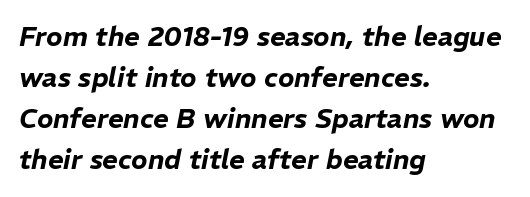
Q: Is the text italic (slanted)? A: Yes, it leans right by about 11 degrees.
Q: Is the text underlined? A: No.
Q: How is the paragraph aligned? A: Left-aligned.
Q: Is the spacing between letters normal or unusually wide? A: Normal.
Q: Is the spacing between lines tight, normal or loose? A: Normal.
